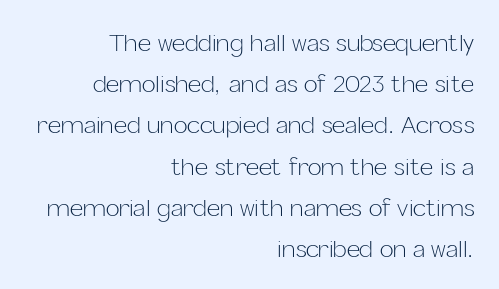
{"italic": "no", "bold": "no", "underline": "no", "align": "right", "line_spacing_ratio": 1.79, "letter_spacing": "normal", "letter_spacing_em": 0.0, "glyph_px": 23}
